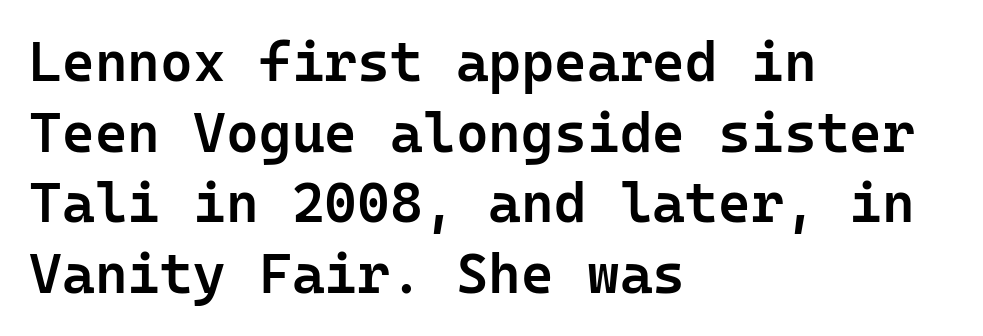
The image shows 56 px semibold sans-serif type, upright; set left-aligned, normal line spacing (1.26x), normal letter spacing, not underlined; low stroke contrast and a medium x-height.
